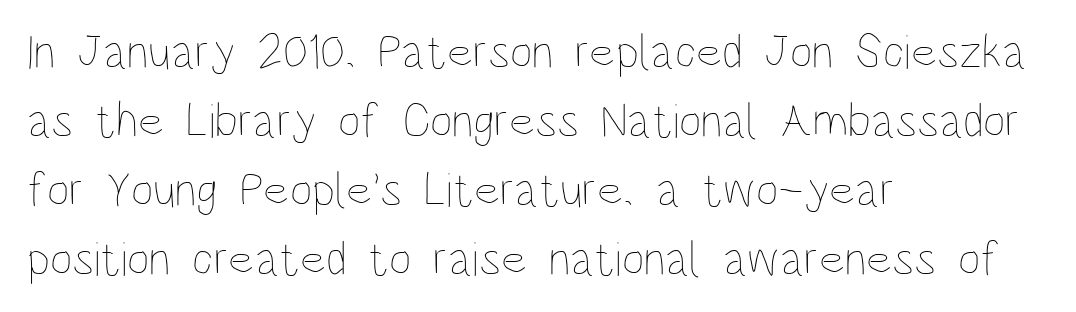
Q: Is the text bold? A: No.
Q: Is the text italic (slanted)? A: No, it is upright.
Q: Is the text underlined? A: No.
Q: How is the paragraph aligned? A: Left-aligned.
Q: Is the spacing between letters normal or unusually wide? A: Normal.
Q: Is the spacing between lines tight, normal or loose? A: Normal.
Q: Width (condensed, normal, or wide)? A: Condensed.
Q: Stroke contrast? A: Low.
Q: x-height? A: Large.
Q: Monospaced? A: No.
